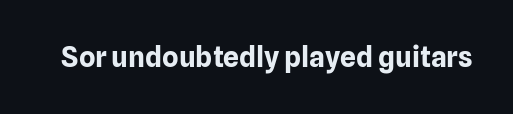
The passage shown is emphatically bold. Observe the ordinary spacing: letters are neighbours, not strangers. Spacing verdict: proportional, widths tailored to each character. The designer went with a sans here, leaving each stem footless. Rule under the text: the space is simply empty.
